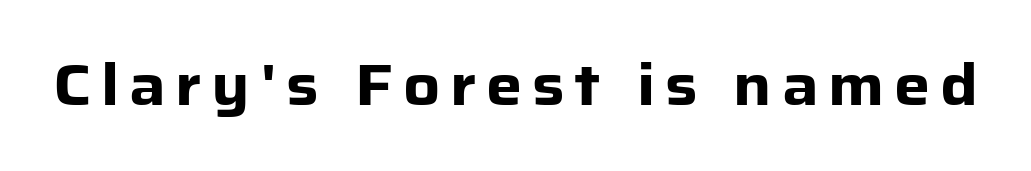
Varying glyph widths throughout — classic text-font behaviour. Words float on clear page, feet unadorned. The characters look thick and weighty, a clear bold. Quick note: not italic, upright.
